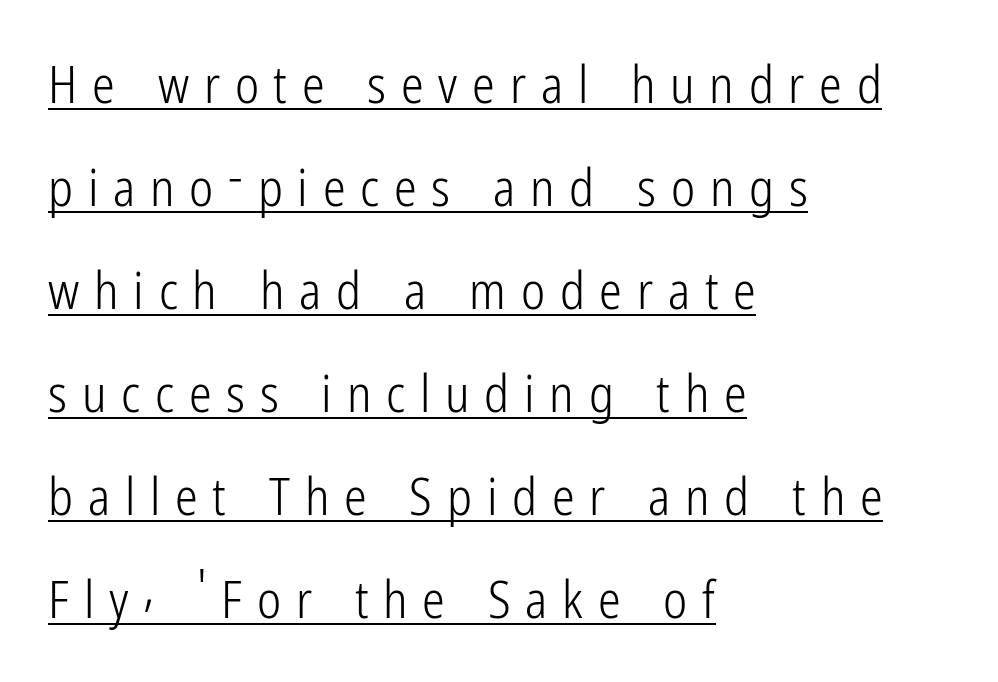
{"serif": "no", "italic": "no", "bold": "no", "weight": "light", "width": "condensed", "stroke_contrast": "low", "x_height": "medium", "monospaced": "no", "underline": "yes", "align": "left", "line_spacing": "loose", "line_spacing_ratio": 2.02, "letter_spacing": "wide", "letter_spacing_em": 0.29, "glyph_px": 51}
